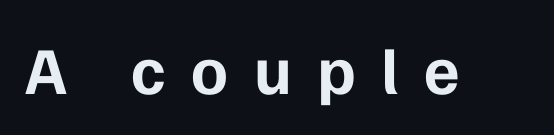
Q: Is the text bold? A: Yes.
Q: Is the text italic (slanted)? A: No, it is upright.
Q: Is the typeface a serif or a sans-serif typeface? A: Sans-serif.
Q: Is the text underlined? A: No.
Q: Is the spacing between letters normal or unusually wide? A: Unusually wide.
Q: Width (condensed, normal, or wide)? A: Normal.
Q: Stroke contrast? A: Low.
Q: x-height? A: Medium.
Q: Monospaced? A: No.
